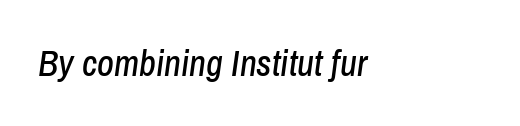
In CSS terms this would be text-align: left. This sample uses plain, unmodified letter spacing. The letters advance in unequal steps, a hallmark of proportional type. The passage shown leans; its letterforms are oblique.
